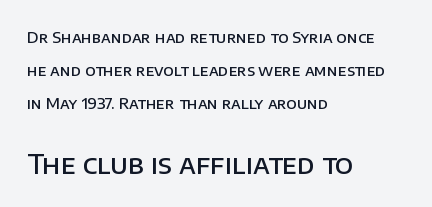
Q: Is the text bold? A: Semi-bold.
Q: Is the text italic (slanted)? A: No, it is upright.
Q: Is the text underlined? A: No.
Q: How is the paragraph aligned? A: Left-aligned.
Q: Is the spacing between letters normal or unusually wide? A: Normal.
Q: Is the spacing between lines tight, normal or loose? A: Loose.
Q: Which block of text is set in a larger size, the first (top) or the second (bottom)? A: The second (bottom) one.
